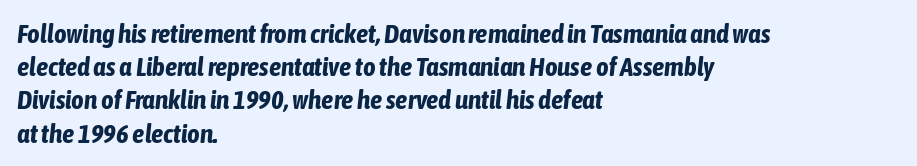
Words appear dense and cohesive because spacing is normal. These lines are set flush left with a ragged right edge. Set as a true bold cut, around the 700 mark. Slanted lettering throughout. The specimen omits any rule beneath the text block's lines.
